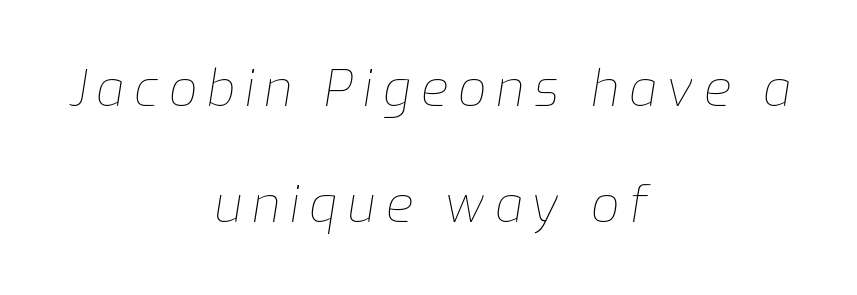
The image shows 50 px thin type, italic (leaning right); set centered, loose line spacing (2.33x), unusually wide letter spacing (+0.2 em), not underlined; low stroke contrast and a medium x-height.
